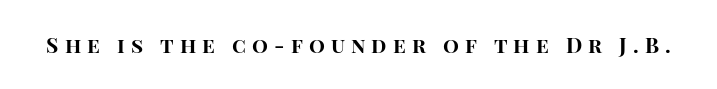
Nobody drew a line under any word here. The lettering holds an erect, upright posture throughout. Is the letter spacing exaggerated? Yes — the characters are pushed far apart. Caption: bold face, heavy strokes.
